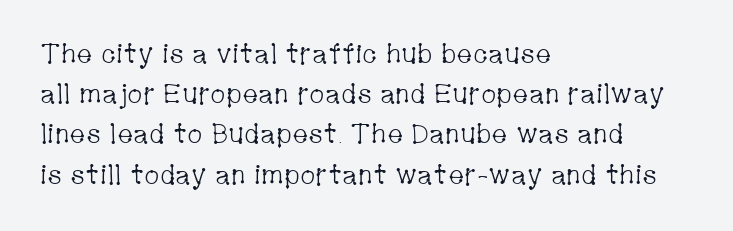
The paragraph shown leans on its left margin. Has an underline been added? It has not. The font's upright variant was chosen for this text. The cut favours lightness, reaching ordinary text weight at its darkest.
